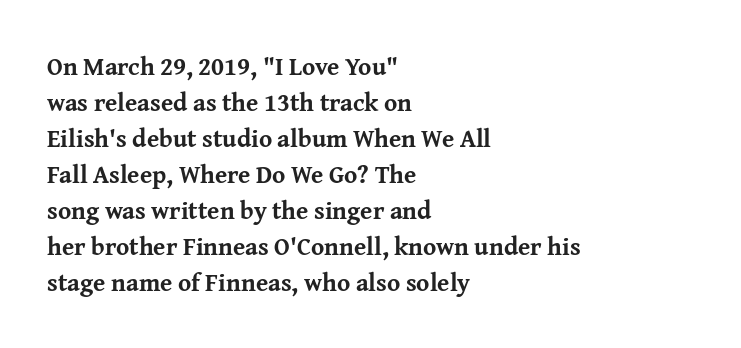
The image shows 25 px bold type, upright; set left-aligned, normal line spacing (1.44x), normal letter spacing, not underlined.
